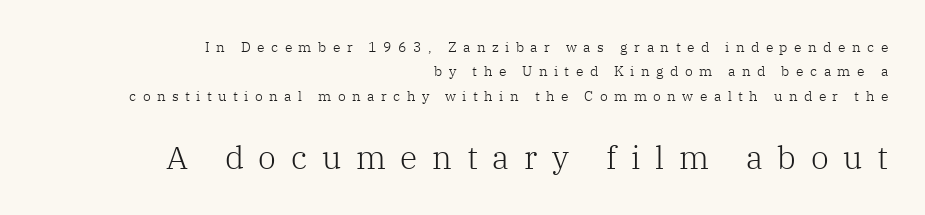
The image shows 32 px light serif type, upright; set right-aligned, line spacing 1.74x, unusually wide letter spacing (+0.46 em), not underlined; the second (bottom) block is 2.29x larger; low stroke contrast and a medium x-height.
